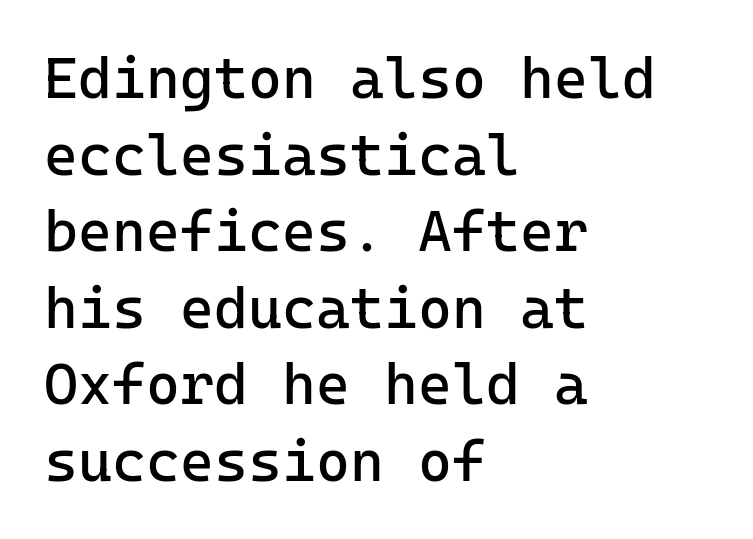
Q: Is the text bold? A: No.
Q: Is the text italic (slanted)? A: No, it is upright.
Q: Is the typeface a serif or a sans-serif typeface? A: Sans-serif.
Q: Is the text underlined? A: No.
Q: How is the paragraph aligned? A: Left-aligned.
Q: Is the spacing between letters normal or unusually wide? A: Normal.
Q: Is the spacing between lines tight, normal or loose? A: Normal.
Q: Width (condensed, normal, or wide)? A: Normal.
Q: Stroke contrast? A: Low.
Q: x-height? A: Medium.
